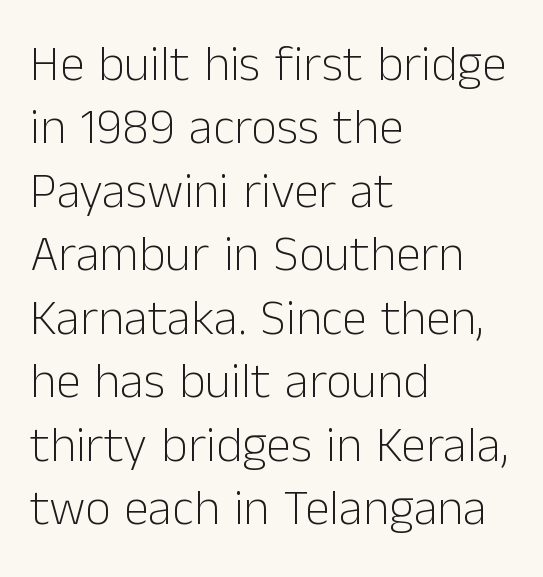
The image shows 50 px light sans-serif type, upright; set left-aligned, normal line spacing (1.27x), normal letter spacing, not underlined; low stroke contrast and a medium x-height.
